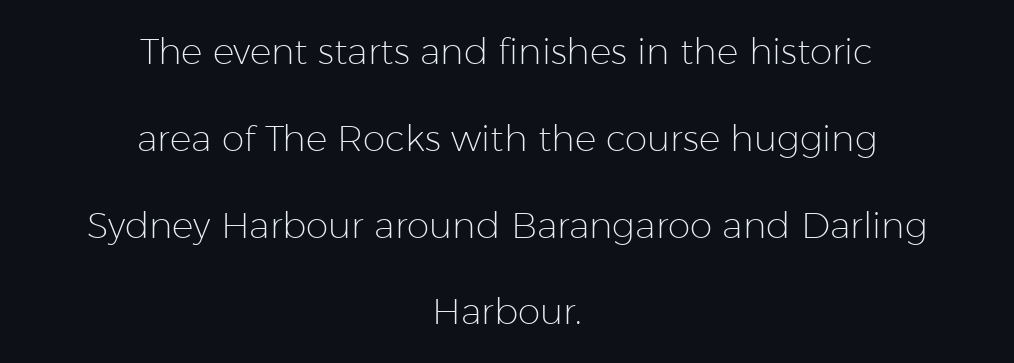
Q: Is the text bold? A: No.
Q: Is the text italic (slanted)? A: No, it is upright.
Q: Is the typeface a serif or a sans-serif typeface? A: Sans-serif.
Q: Is the text underlined? A: No.
Q: How is the paragraph aligned? A: Centered.
Q: Is the spacing between letters normal or unusually wide? A: Normal.
Q: Is the spacing between lines tight, normal or loose? A: Loose.
Q: Width (condensed, normal, or wide)? A: Normal.
Q: Stroke contrast? A: Low.
Q: x-height? A: Medium.
Q: Monospaced? A: No.
